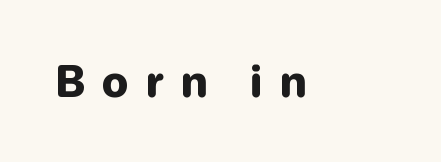
{"serif": "no", "italic": "no", "bold": "yes", "weight": "heavy", "width": "normal", "stroke_contrast": "low", "x_height": "medium", "monospaced": "no", "underline": "no", "letter_spacing": "wide", "letter_spacing_em": 0.38, "glyph_px": 42}
